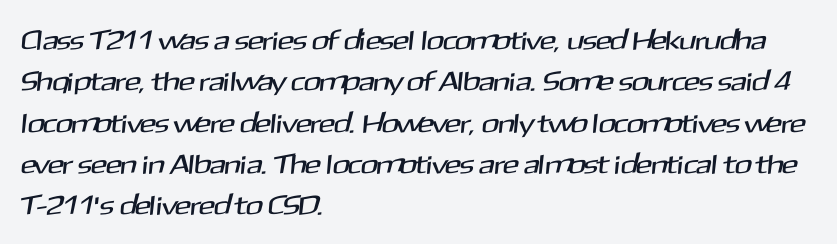
Any mark beneath the type? The region is blank. The space between consecutive lines is moderate. Short and long lines alike share a common starting point at left. This sample uses plain, unmodified letter spacing.
